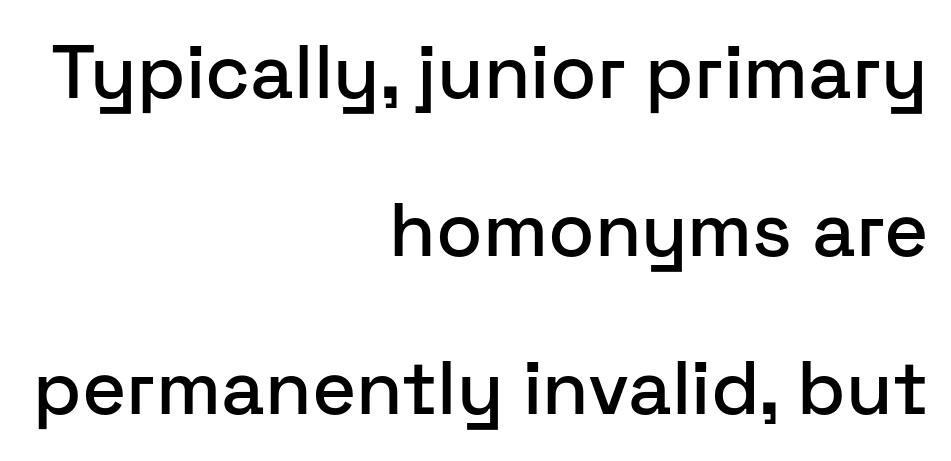
Compared with typical body copy, the letter spacing here is the same. The designer dialed line spacing up above the default. Posture: upright roman. In terms of letterform style, serifs are entirely absent. Bare-footed words on every line. A typesetter would call this proportional, since set widths differ per character.
